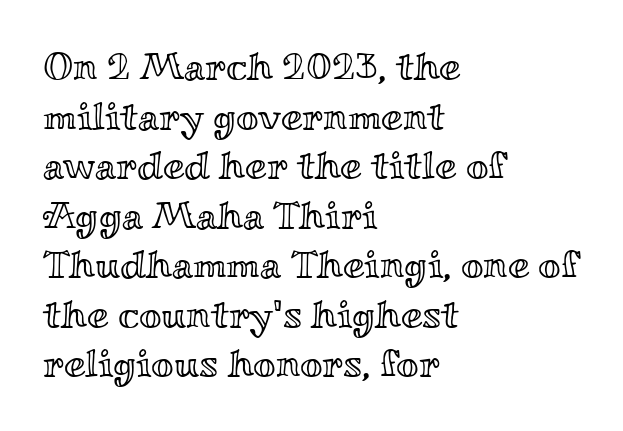
{"italic": "no", "width": "wide", "x_height": "small", "monospaced": "no", "underline": "no", "align": "left", "line_spacing": "normal", "line_spacing_ratio": 1.27, "letter_spacing": "normal", "letter_spacing_em": 0.0, "glyph_px": 39}
